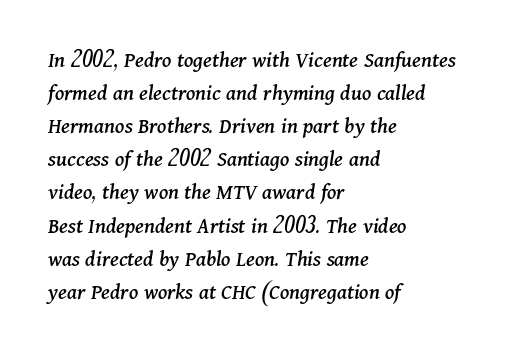
The lines in this sample share a left origin and differ only in where they stop. The passage shown has conventional tracking throughout. Notice how the stems are inclined rather than vertical — that's the hallmark of italics. Words float on clear page, feet unadorned. These lines sit exactly where default settings would place them.
